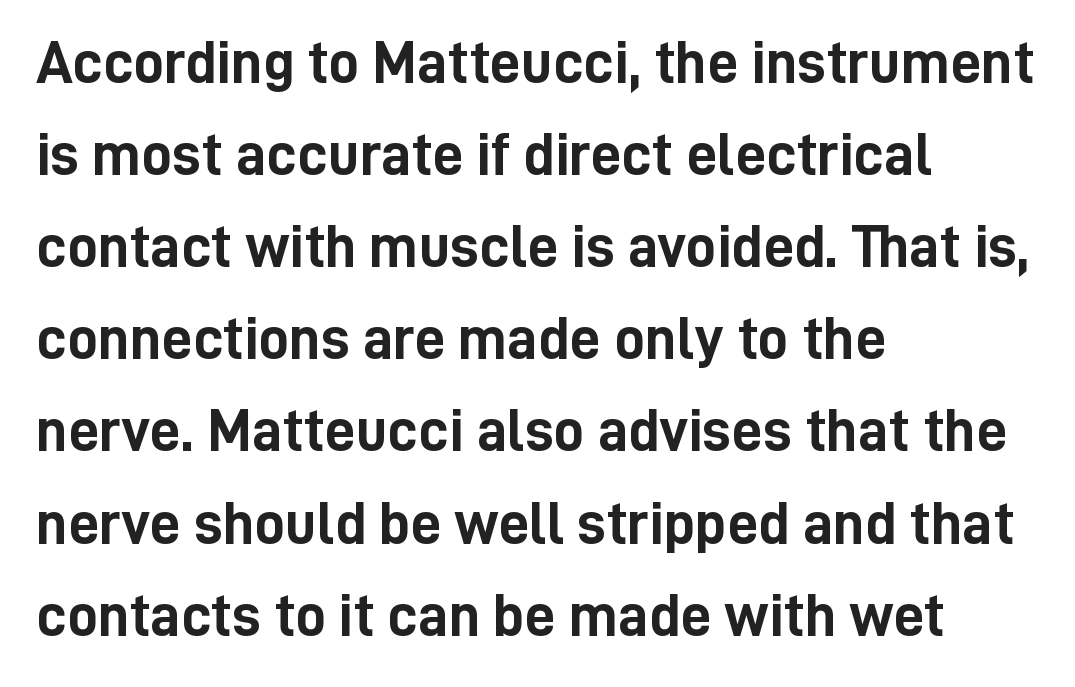
You could call the tracking neutral — neither tight nor loose. The designer went with a sans here, leaving each stem footless. Do the letters lean? They stand straight. The designer left line spacing at the default. Is the block centered? No — it sits flush against the left margin.
